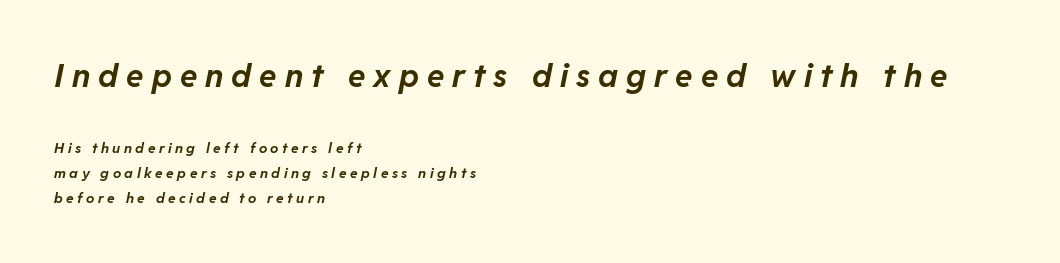
Q: Is the text bold? A: Yes.
Q: Is the text italic (slanted)? A: Yes, it leans right by about 11 degrees.
Q: Is the text underlined? A: No.
Q: How is the paragraph aligned? A: Left-aligned.
Q: Is the spacing between letters normal or unusually wide? A: Unusually wide.
Q: Which block of text is set in a larger size, the first (top) or the second (bottom)? A: The first (top) one.
Q: Width (condensed, normal, or wide)? A: Normal.
Q: Stroke contrast? A: Low.
Q: x-height? A: Medium.
Q: Monospaced? A: No.
